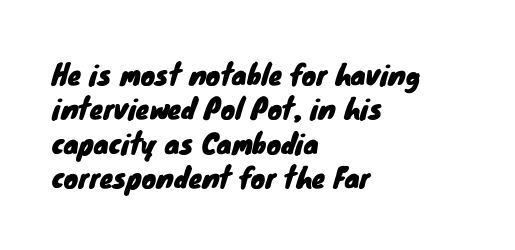
{"underline": "no", "align": "left", "line_spacing": "normal", "line_spacing_ratio": 1.27, "letter_spacing": "normal", "letter_spacing_em": 0.0, "glyph_px": 27}
